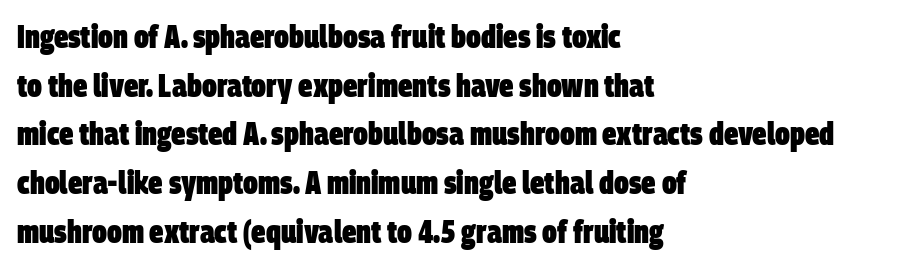
A typesetter would call this leading conventional body-copy spacing. The line texture is even and compact thanks to regular tracking. Clear beneath every line of the passage. Teacher's note: observe the even left margin — that is flush-left alignment.
